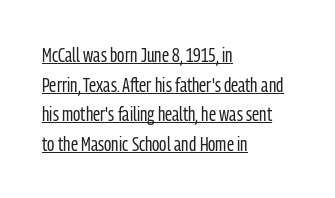
The image shows 20 px text type, upright; set left-aligned, normal line spacing (1.48x), normal letter spacing, underlined.
